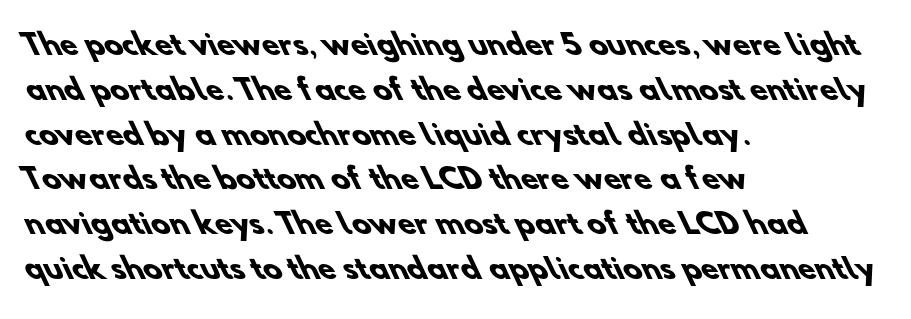
{"serif": "no", "bold": "yes", "weight": "heavy", "width": "normal", "stroke_contrast": "low", "x_height": "small", "monospaced": "no", "underline": "no", "align": "left", "line_spacing": "normal", "line_spacing_ratio": 1.6, "letter_spacing": "normal", "letter_spacing_em": 0.0, "glyph_px": 28}
